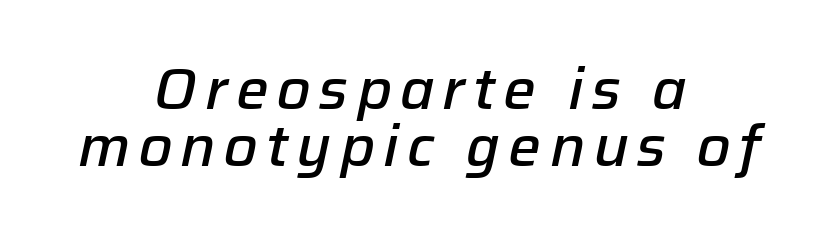
The image shows 58 px semibold type, italic (leaning right); set centered, tight line spacing (0.99x), not underlined; low stroke contrast and a medium x-height.
